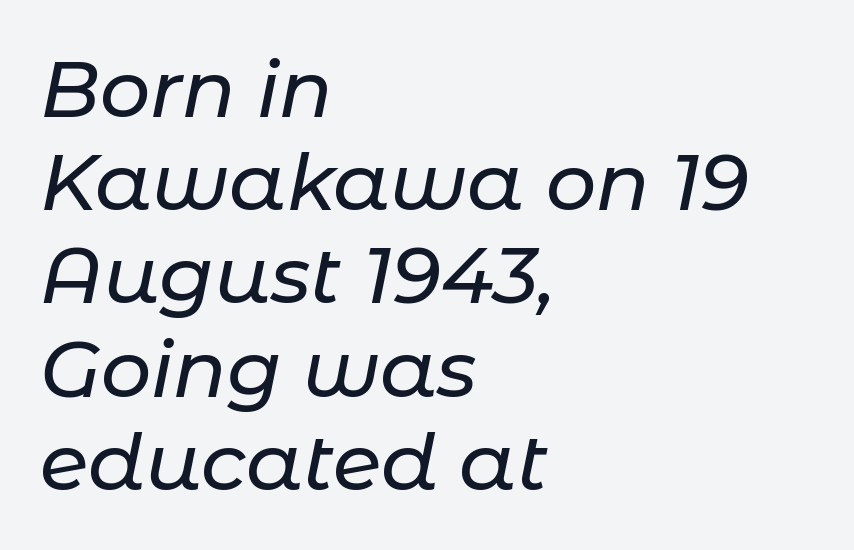
The image shows 79 px text type, italic (leaning right); set left-aligned, line spacing 1.18x, normal letter spacing, not underlined; low stroke contrast and a medium x-height.
